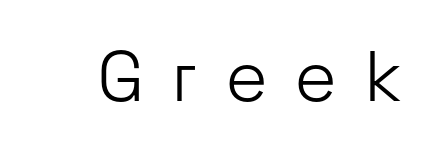
The image shows 72 px light sans-serif type, upright; set unusually wide letter spacing (+0.37 em), not underlined; low stroke contrast and a medium x-height.
